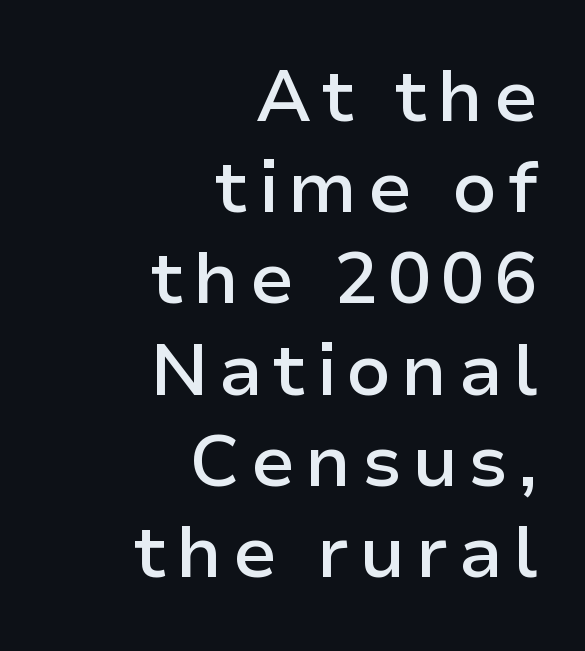
The image shows 73 px semibold sans-serif type, upright; set right-aligned, normal line spacing (1.25x), not underlined; low stroke contrast and a medium x-height.
